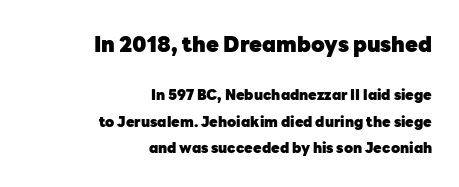
Q: Is the text bold? A: Yes.
Q: Is the text italic (slanted)? A: No, it is upright.
Q: Is the text underlined? A: No.
Q: How is the paragraph aligned? A: Right-aligned.
Q: Is the spacing between letters normal or unusually wide? A: Normal.
Q: Which block of text is set in a larger size, the first (top) or the second (bottom)? A: The first (top) one.
